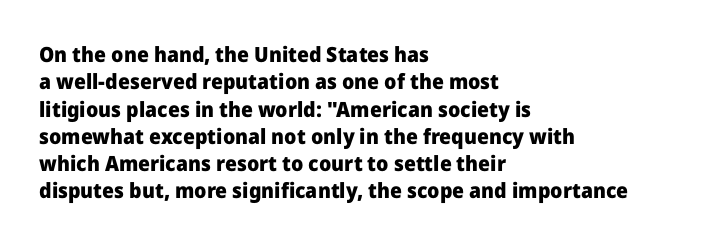
The rendering anchors every line to the left-hand side. This is the regular roman posture of the typeface. A normal amount of white space separates one row of letters from the next. The face used here is rendered with its standard letterfit. A clean baseline with only descenders dipping below it. The sample has been set heavy, in full bold.
